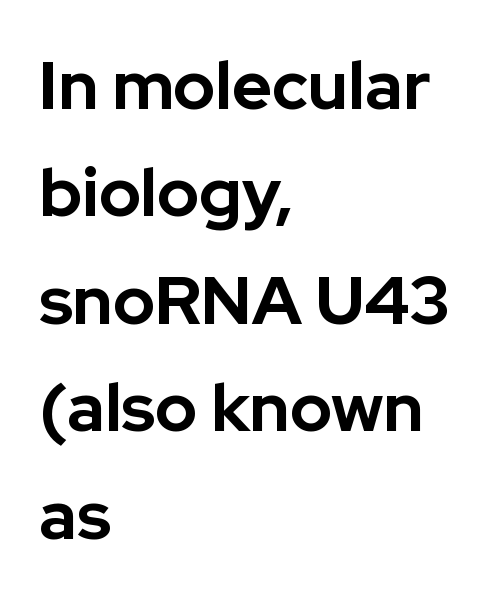
Italic: no, the glyphs are upright roman. The letterforms sit shoulder to shoulder at normal distance. Leading: standard. You can tell from the bare stems that sans-serif type was used. Just letters on the line, the space beneath them empty.
